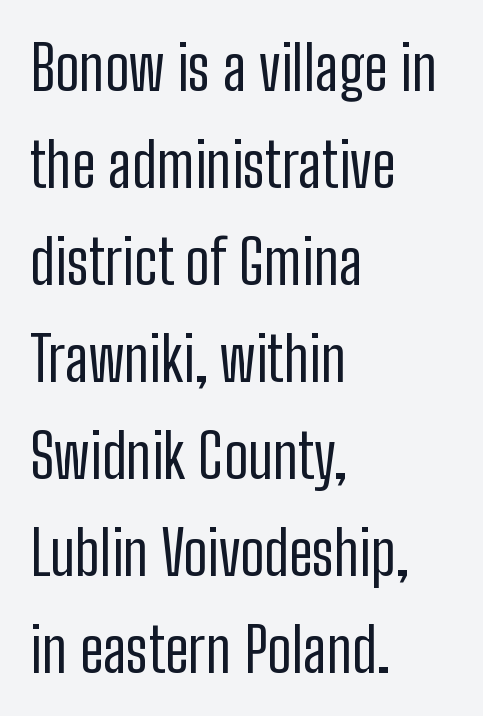
The passage shown is typed in a proportional face where columns would drift. Where is the straight margin? On the left. Unmarked baselines from the first word to the last. Stems here are at most as thick as an everyday book face. Regarding leading, the lines here are spaced in the standard way. This sample uses a sans-serif face.
